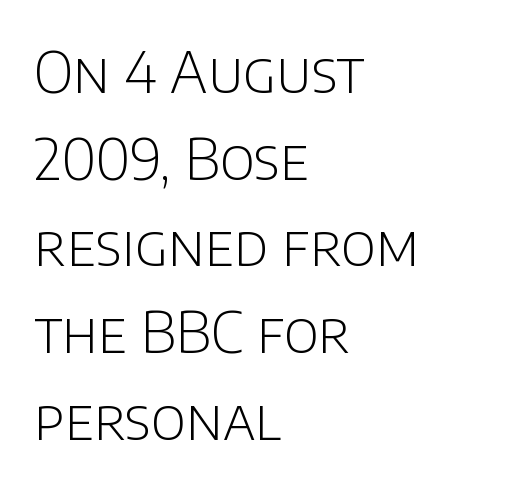
The font is comparable to plain body text, perhaps lighter. You can tell from the bare stems that sans-serif type was used. Underlining? Definitely not there. How are the letters spaced? Ordinarily, with no added tracking.
